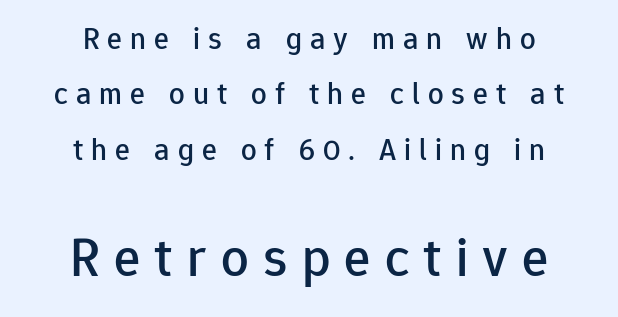
Q: Is the text italic (slanted)? A: No, it is upright.
Q: Is the typeface a serif or a sans-serif typeface? A: Sans-serif.
Q: Is the text underlined? A: No.
Q: How is the paragraph aligned? A: Centered.
Q: Is the spacing between letters normal or unusually wide? A: Unusually wide.
Q: Which block of text is set in a larger size, the first (top) or the second (bottom)? A: The second (bottom) one.
Q: Width (condensed, normal, or wide)? A: Normal.
Q: Stroke contrast? A: Low.
Q: x-height? A: Medium.
Q: Monospaced? A: No.
